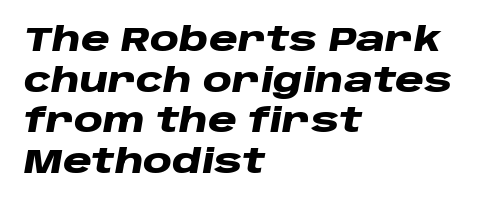
{"italic": "yes", "lean": "right", "slant_degrees": 10, "bold": "yes", "weight": "heavy", "width": "wide", "stroke_contrast": "low", "x_height": "large", "monospaced": "no", "underline": "no", "align": "left", "line_spacing_ratio": 1.23, "letter_spacing": "normal", "letter_spacing_em": 0.0, "glyph_px": 33}
